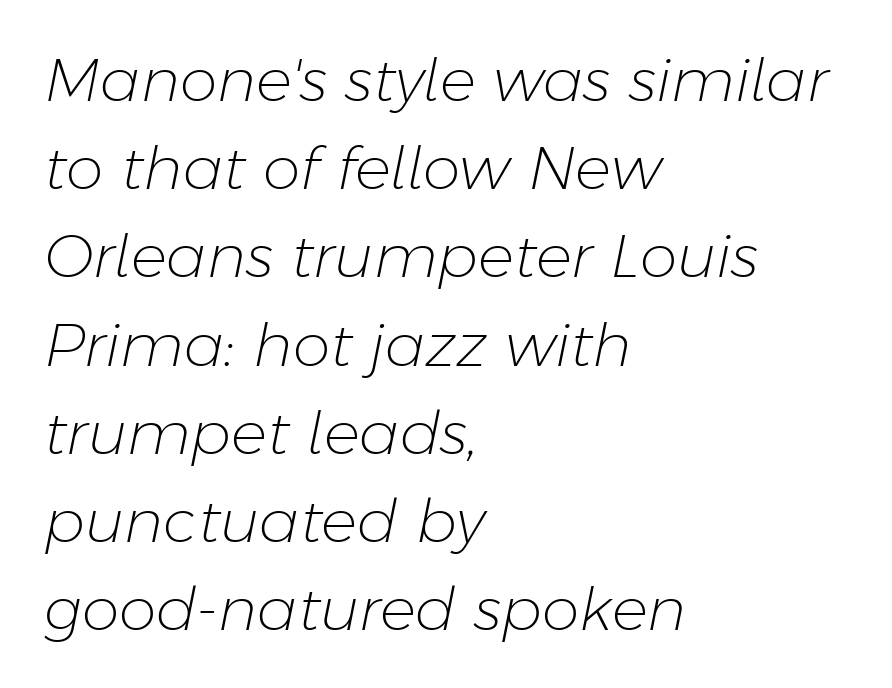
Students, observe: this is what conventionally led text looks like. Default kerning and tracking; the words read as compact shapes. Spacing verdict: proportional, widths tailored to each character. This rendering features lettering with no underline. Heaviness? Minimal to ordinary, like unemphasized prose. The specimen reads as italic at a glance.
